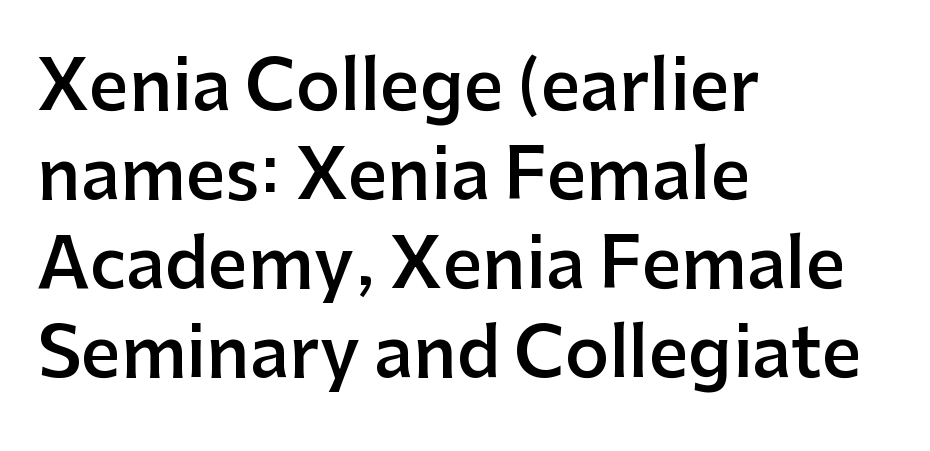
{"serif": "no", "italic": "no", "bold": "semi", "weight": "semibold", "width": "normal", "stroke_contrast": "low", "x_height": "medium", "monospaced": "no", "underline": "no", "align": "left", "line_spacing": "normal", "line_spacing_ratio": 1.29, "letter_spacing": "normal", "letter_spacing_em": 0.0, "glyph_px": 69}
